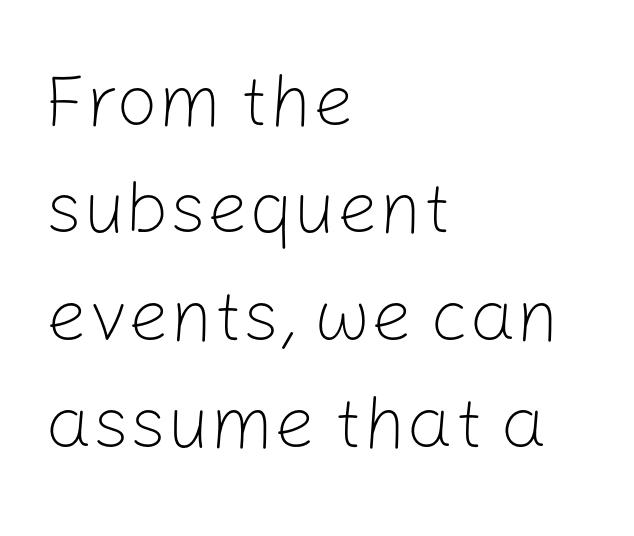
{"serif": "no", "italic": "no", "bold": "no", "weight": "light", "width": "normal", "stroke_contrast": "low", "x_height": "medium", "monospaced": "no", "underline": "no", "align": "left", "line_spacing": "normal", "line_spacing_ratio": 1.45, "letter_spacing": "normal", "letter_spacing_em": 0.0, "glyph_px": 74}
